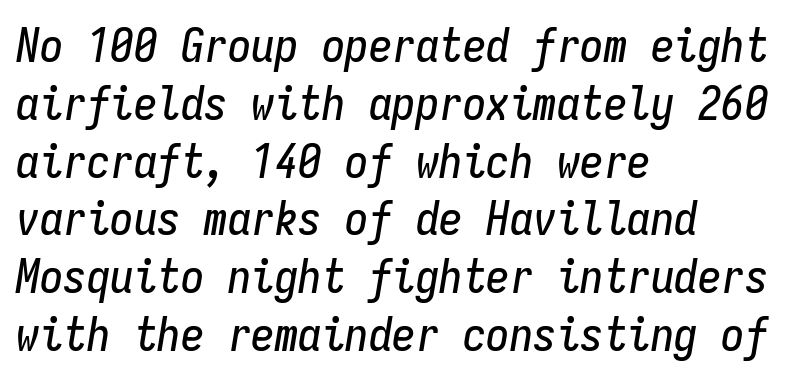
{"italic": "yes", "lean": "right", "slant_degrees": 9, "width": "condensed", "stroke_contrast": "low", "x_height": "medium", "monospaced": "yes", "underline": "no", "align": "left", "line_spacing_ratio": 1.23, "letter_spacing": "normal", "letter_spacing_em": 0.0, "glyph_px": 47}
